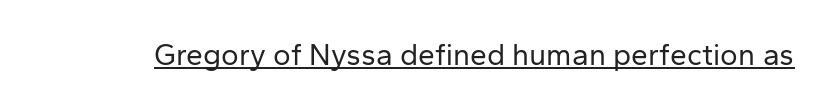
Q: Is the text bold? A: No.
Q: Is the text italic (slanted)? A: No, it is upright.
Q: Is the typeface a serif or a sans-serif typeface? A: Sans-serif.
Q: Is the text underlined? A: Yes.
Q: Is the spacing between letters normal or unusually wide? A: Normal.
Q: Width (condensed, normal, or wide)? A: Normal.
Q: Stroke contrast? A: Low.
Q: x-height? A: Medium.
Q: Monospaced? A: No.
